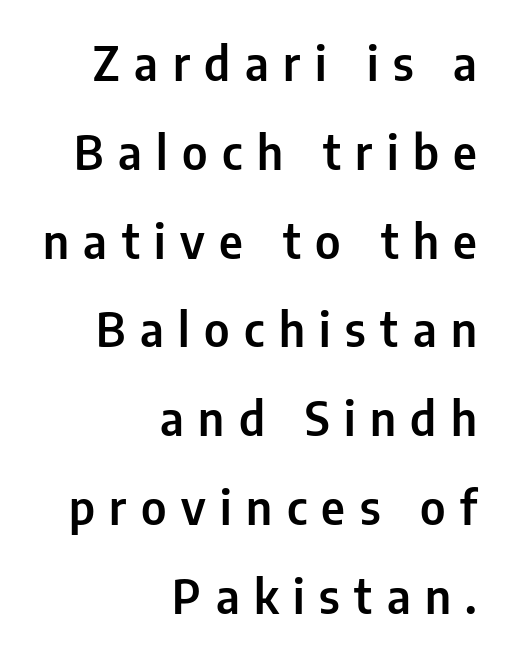
{"serif": "no", "italic": "no", "width": "condensed", "stroke_contrast": "low", "x_height": "medium", "monospaced": "no", "underline": "no", "align": "right", "line_spacing_ratio": 1.89, "letter_spacing": "wide", "letter_spacing_em": 0.31, "glyph_px": 47}
